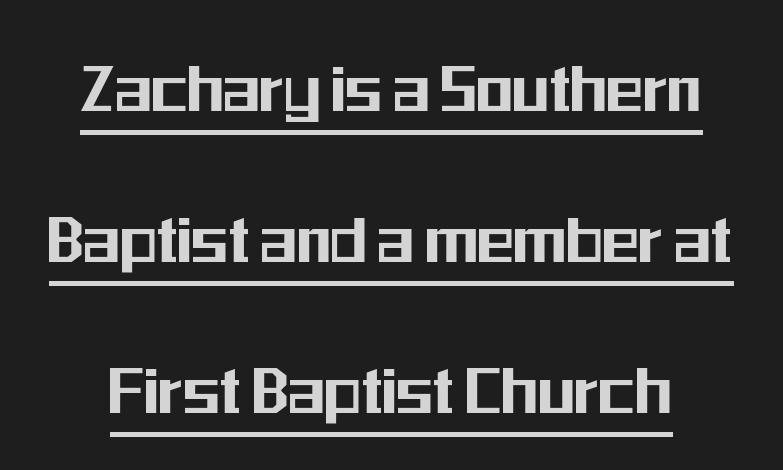
The image shows 76 px condensed sans-serif type, upright; set loose line spacing (1.99x), normal letter spacing, underlined; medium stroke contrast and a medium x-height.
